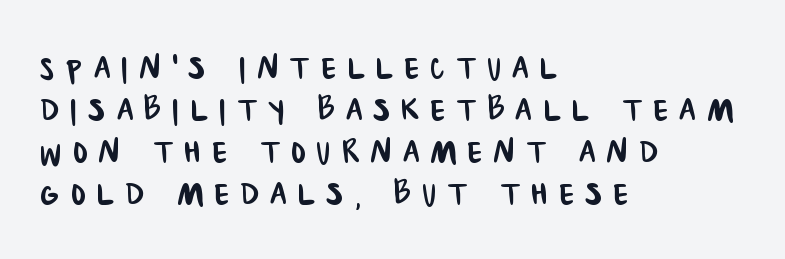
Line spacing here is tight. Words float on clear page, feet unadorned. Here the glyphs are tracked loosely, breaking word shapes into spaced letters. Font category for this specimen: sans-serif. Reading down the block, your eye returns to a fixed left position each line. Varying glyph widths throughout — classic text-font behaviour.
